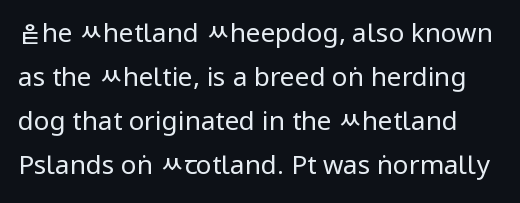
The image shows 26 px text type, upright; set normal line spacing (1.69x), normal letter spacing, not underlined.
